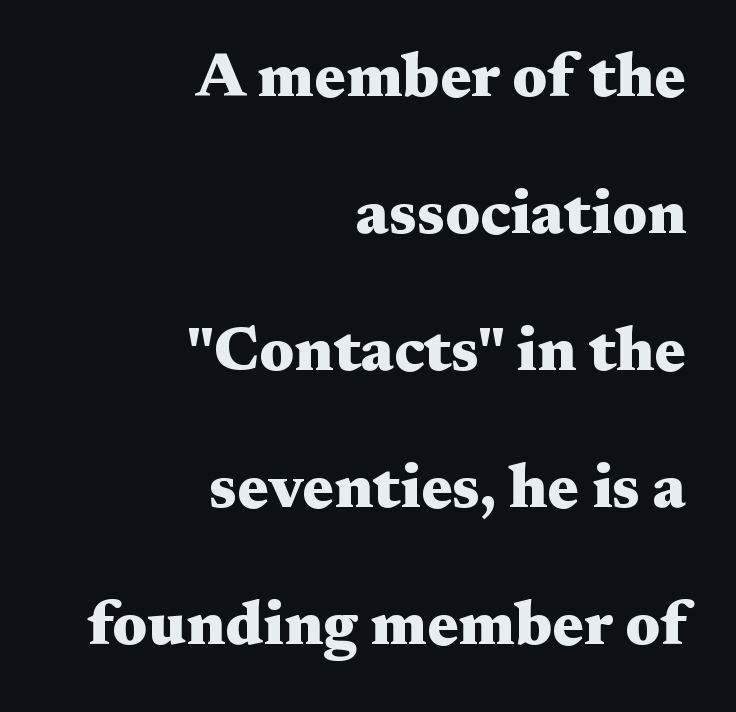
{"serif": "yes", "italic": "no", "bold": "yes", "weight": "heavy", "width": "wide", "stroke_contrast": "medium", "x_height": "medium", "monospaced": "no", "underline": "no", "align": "right", "line_spacing": "loose", "line_spacing_ratio": 2.21, "letter_spacing": "normal", "letter_spacing_em": 0.0, "glyph_px": 62}
